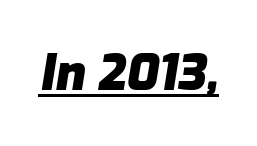
{"italic": "yes", "lean": "right", "slant_degrees": 9, "bold": "yes", "weight": "heavy", "width": "normal", "stroke_contrast": "low", "x_height": "medium", "monospaced": "no", "underline": "yes", "letter_spacing": "normal", "letter_spacing_em": 0.0, "glyph_px": 50}
